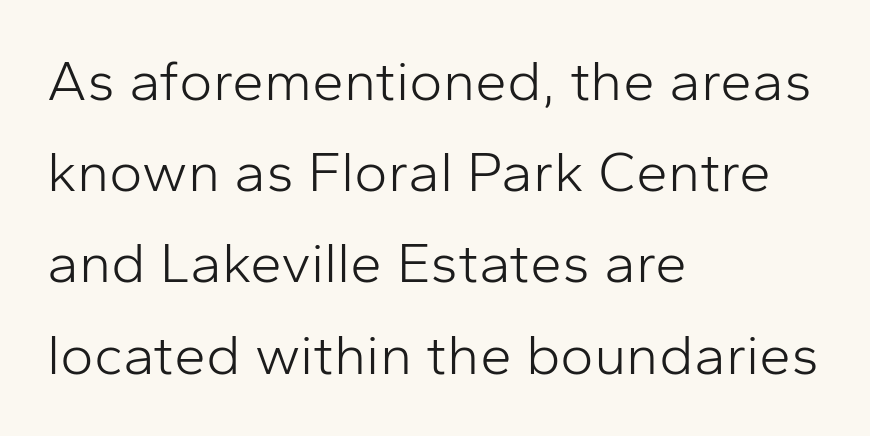
If you drew a line through each stem, it would be perfectly vertical. Leftover space on each line is placed entirely after the last word. Type style note: lacks serifs. Just letters on the line, the space beneath them empty.
